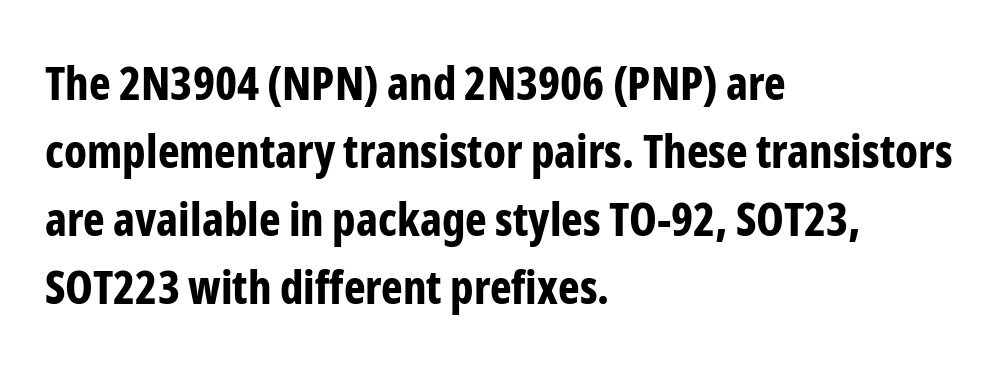
Q: Is the text bold? A: Yes.
Q: Is the text italic (slanted)? A: No, it is upright.
Q: Is the typeface a serif or a sans-serif typeface? A: Sans-serif.
Q: Is the text underlined? A: No.
Q: How is the paragraph aligned? A: Left-aligned.
Q: Is the spacing between letters normal or unusually wide? A: Normal.
Q: Is the spacing between lines tight, normal or loose? A: Normal.
Q: Width (condensed, normal, or wide)? A: Condensed.
Q: Stroke contrast? A: Low.
Q: x-height? A: Medium.
Q: Monospaced? A: No.
